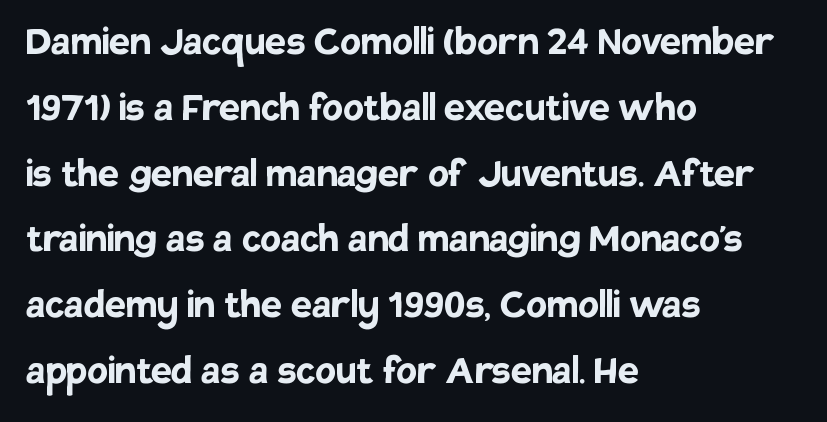
Baseline-to-baseline distance is the conventional proportion of letter height. This sample has the flowing, uneven cadence of proportional lettering. Nothing sits at the stroke ends, so this counts as sans-serif. The words here are not underlined. Caption: bold face, heavy strokes. Teacher's note: observe the even left margin — that is flush-left alignment.
